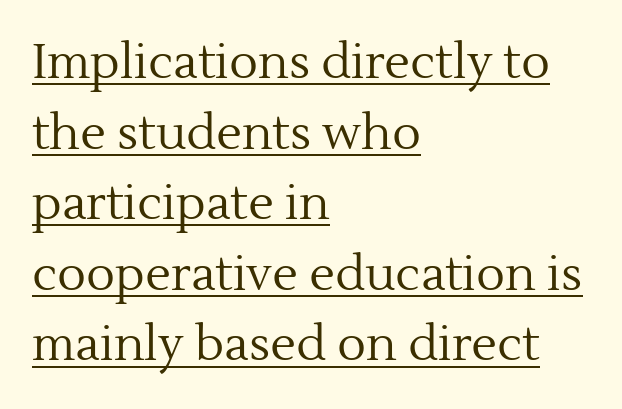
The letters advance in unequal steps, a hallmark of proportional type. The strokes are not fattened; the text isn't bold. A student would call this left alignment; a typographer would say flush left, rag right. This sample uses an upright cut, with every glyph sitting square on the baseline. The line texture is even and compact thanks to regular tracking.
